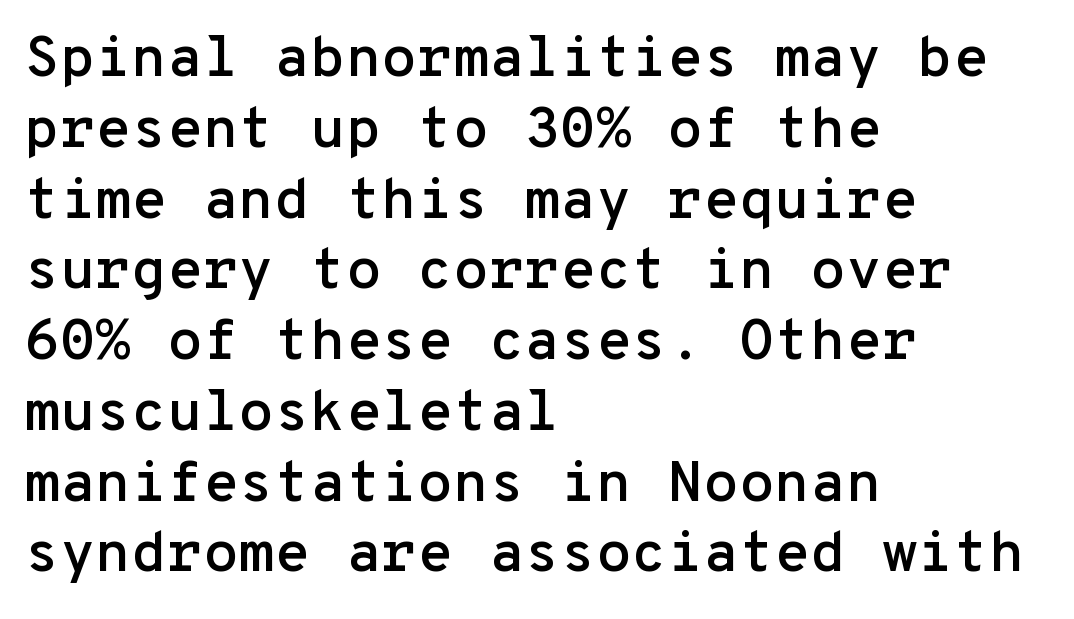
Q: Is the text italic (slanted)? A: No, it is upright.
Q: Is the typeface a serif or a sans-serif typeface? A: Sans-serif.
Q: Is the text underlined? A: No.
Q: How is the paragraph aligned? A: Left-aligned.
Q: Is the spacing between letters normal or unusually wide? A: Normal.
Q: Width (condensed, normal, or wide)? A: Normal.
Q: Stroke contrast? A: Low.
Q: x-height? A: Medium.
Q: Monospaced? A: Yes.
